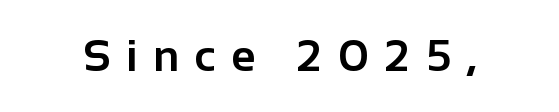
{"serif": "no", "italic": "no", "bold": "yes", "weight": "bold", "width": "normal", "stroke_contrast": "low", "x_height": "medium", "monospaced": "no", "underline": "no", "letter_spacing": "wide", "letter_spacing_em": 0.36, "glyph_px": 44}
